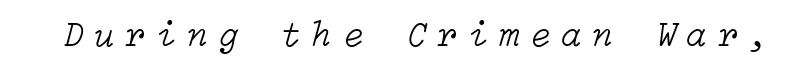
The image shows 36 px light type, italic (leaning right); set unusually wide letter spacing (+0.32 em), not underlined; low stroke contrast and a medium x-height.
